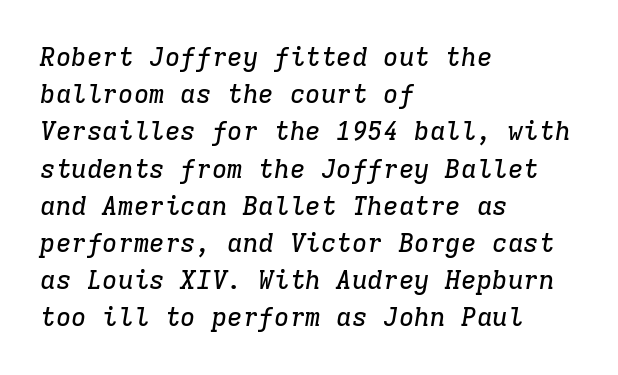
{"italic": "yes", "lean": "right", "slant_degrees": 9, "underline": "no", "align": "left", "line_spacing": "normal", "line_spacing_ratio": 1.43, "letter_spacing": "normal", "letter_spacing_em": 0.0, "glyph_px": 26}
